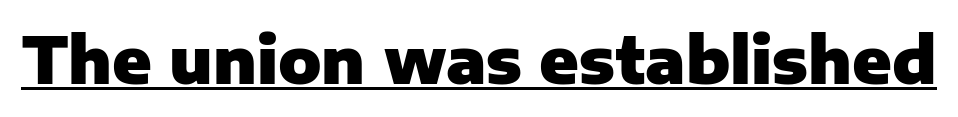
Typesetter's note: full bold, strokes at maximum text heaviness. Check the space under the baseline: a stroke is drawn there. Character widths vary here, with narrow letters taking less room than wide ones. The designer went with a sans here, leaving each stem footless.
